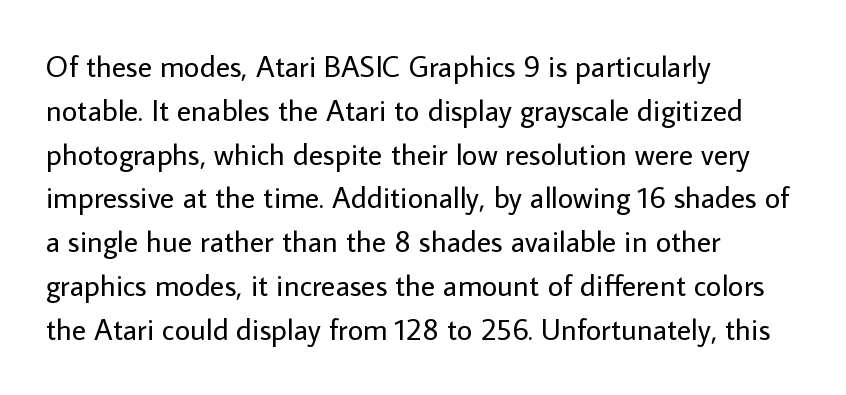
Q: Is the text bold? A: No.
Q: Is the text italic (slanted)? A: No, it is upright.
Q: Is the typeface a serif or a sans-serif typeface? A: Sans-serif.
Q: Is the text underlined? A: No.
Q: How is the paragraph aligned? A: Left-aligned.
Q: Is the spacing between letters normal or unusually wide? A: Normal.
Q: Is the spacing between lines tight, normal or loose? A: Normal.
Q: Width (condensed, normal, or wide)? A: Normal.
Q: Stroke contrast? A: Low.
Q: x-height? A: Medium.
Q: Monospaced? A: No.
